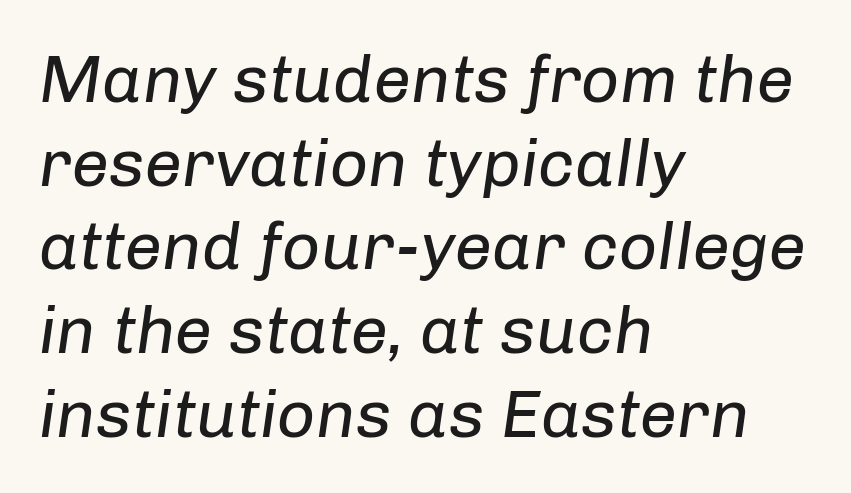
{"italic": "yes", "lean": "right", "slant_degrees": 8, "bold": "no", "weight": "regular", "width": "normal", "stroke_contrast": "low", "x_height": "medium", "monospaced": "no", "underline": "no", "align": "left", "line_spacing": "normal", "line_spacing_ratio": 1.25, "letter_spacing": "normal", "letter_spacing_em": 0.0, "glyph_px": 67}
